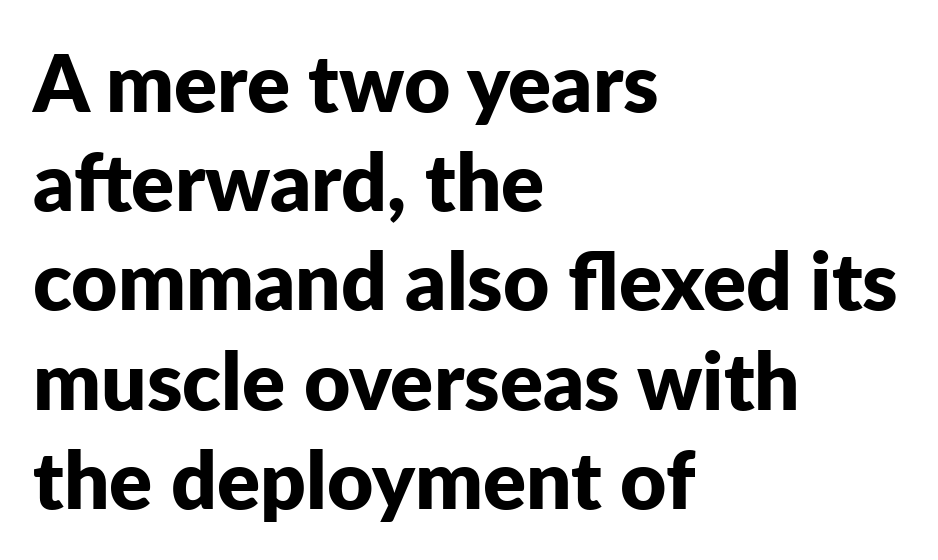
Q: Is the text bold? A: Yes.
Q: Is the text italic (slanted)? A: No, it is upright.
Q: Is the typeface a serif or a sans-serif typeface? A: Sans-serif.
Q: Is the text underlined? A: No.
Q: How is the paragraph aligned? A: Left-aligned.
Q: Is the spacing between letters normal or unusually wide? A: Normal.
Q: Width (condensed, normal, or wide)? A: Normal.
Q: Stroke contrast? A: Low.
Q: x-height? A: Medium.
Q: Monospaced? A: No.
